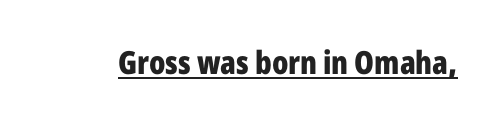
The specimen includes a rule beneath the text block's lines. Every letter is thick-stroked: bold, no question. Varying glyph widths throughout — classic text-font behaviour. Vertical strokes here are truly vertical. How are the letters spaced? Ordinarily, with no added tracking.
